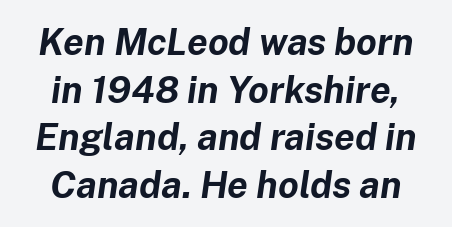
Q: Is the text bold? A: Yes.
Q: Is the text italic (slanted)? A: Yes, it leans right by about 8 degrees.
Q: Is the text underlined? A: No.
Q: How is the paragraph aligned? A: Centered.
Q: Is the spacing between letters normal or unusually wide? A: Normal.
Q: Is the spacing between lines tight, normal or loose? A: Normal.
Q: Width (condensed, normal, or wide)? A: Normal.
Q: Stroke contrast? A: Low.
Q: x-height? A: Medium.
Q: Monospaced? A: No.
